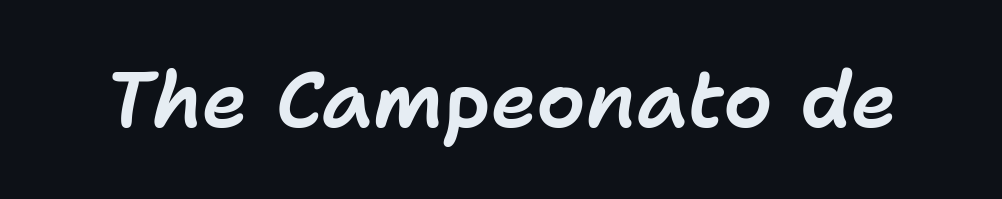
The image shows 78 px text type, italic (leaning right); set normal letter spacing, not underlined; low stroke contrast and a medium x-height.
